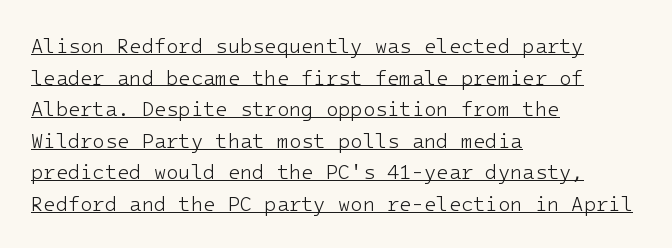
The letters stand upright; this is a roman face. No heavy texture on the line: the type isn't bold. In terms of leading, this rendering sits right in the middle. In CSS terms this would be text-align: left. How are the letters spaced? Ordinarily, with no added tracking. The glyphs are accompanied by a horizontal stroke just below them.
